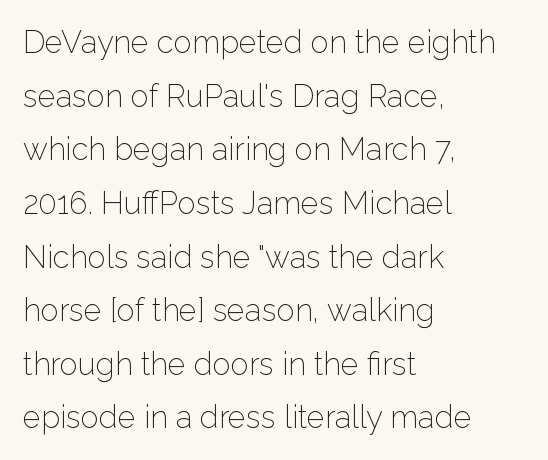
{"serif": "no", "italic": "no", "bold": "no", "weight": "light", "width": "normal", "stroke_contrast": "low", "x_height": "medium", "monospaced": "no", "underline": "no", "align": "left", "line_spacing_ratio": 1.73, "letter_spacing": "normal", "letter_spacing_em": 0.0, "glyph_px": 31}
